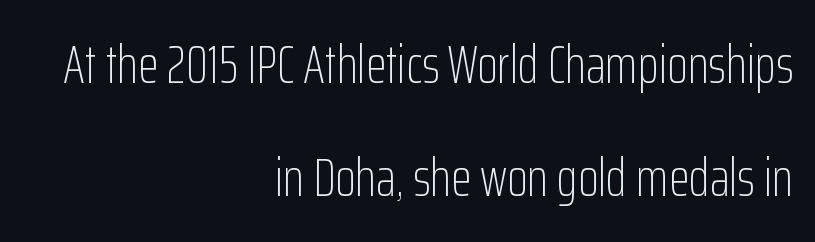
Q: Is the text bold? A: No.
Q: Is the text italic (slanted)? A: No, it is upright.
Q: Is the typeface a serif or a sans-serif typeface? A: Sans-serif.
Q: Is the text underlined? A: No.
Q: How is the paragraph aligned? A: Right-aligned.
Q: Is the spacing between letters normal or unusually wide? A: Normal.
Q: Is the spacing between lines tight, normal or loose? A: Loose.
Q: Width (condensed, normal, or wide)? A: Condensed.
Q: Stroke contrast? A: Low.
Q: x-height? A: Medium.
Q: Monospaced? A: No.
